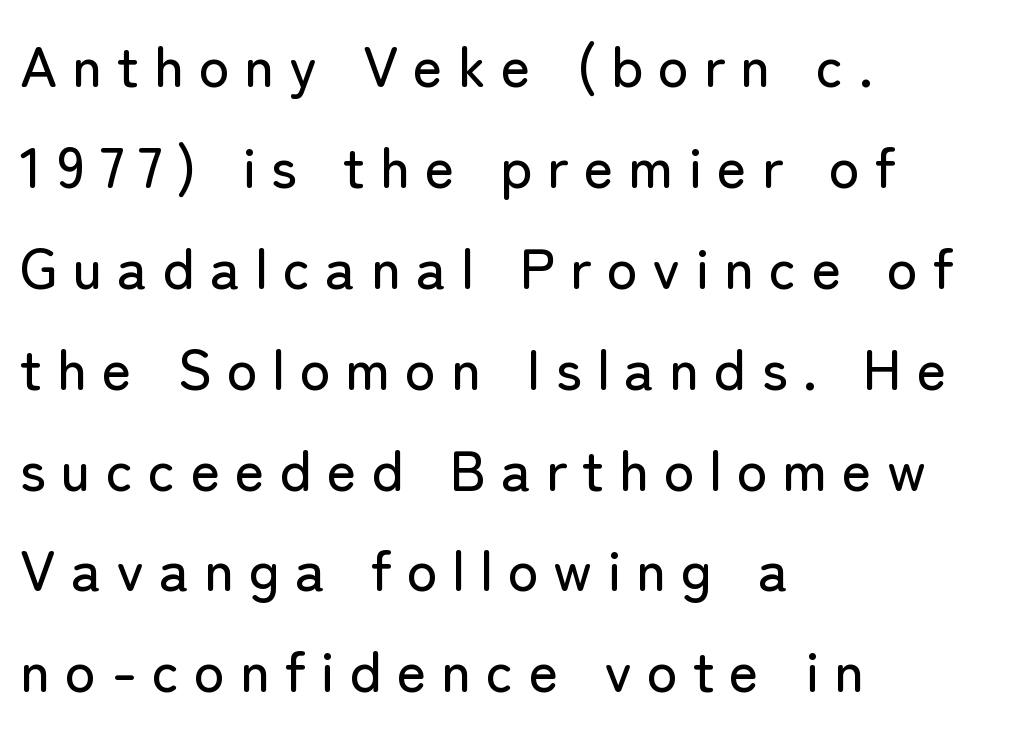
Short and long lines alike share a common starting point at left. When letters stand straight like this, we call the style roman or upright. Proportional: the letters do not fall into vertical columns. Students, note that the glyphs here are deliberately spaced far apart.
